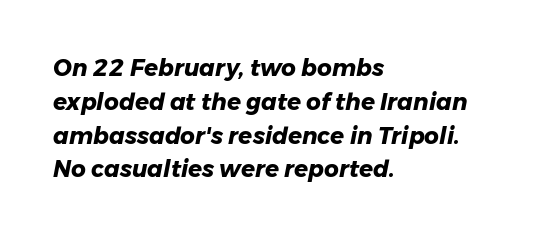
{"italic": "yes", "lean": "right", "slant_degrees": 11, "bold": "yes", "underline": "no", "align": "left", "line_spacing": "normal", "line_spacing_ratio": 1.47, "letter_spacing": "normal", "letter_spacing_em": 0.0, "glyph_px": 23}
